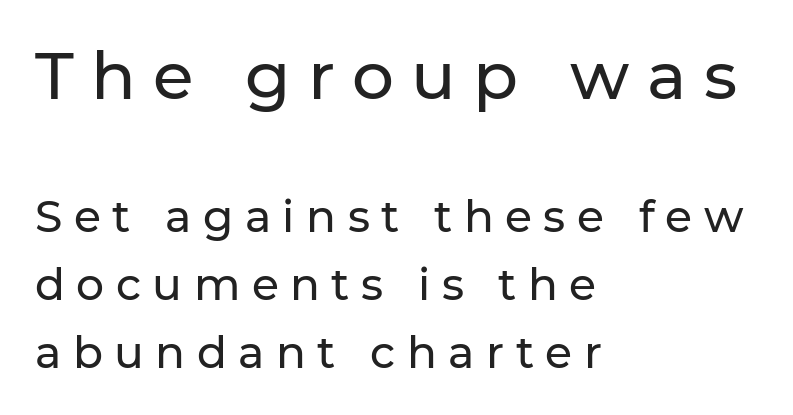
In terms of letterspacing, this is a distinctly airy, spread setting. Rendered with straight, roman letterforms. Does the bottom block carry the larger type? No, the top block does. Classification — sans serif. Spacing verdict: proportional, widths tailored to each character.
